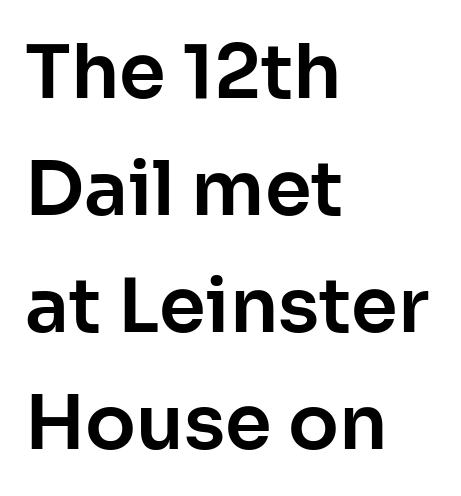
Unlike a traditional serif, this face leaves its strokes unadorned. A bare baseline throughout the passage. Character widths vary here, with narrow letters taking less room than wide ones. Every row of glyphs begins at an identical x-position on the left. Quick note: interline space is typical.
